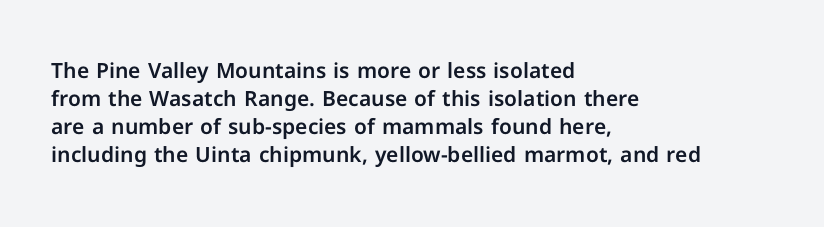
The image shows 21 px text type, upright; set left-aligned, normal line spacing (1.34x), normal letter spacing, not underlined.
